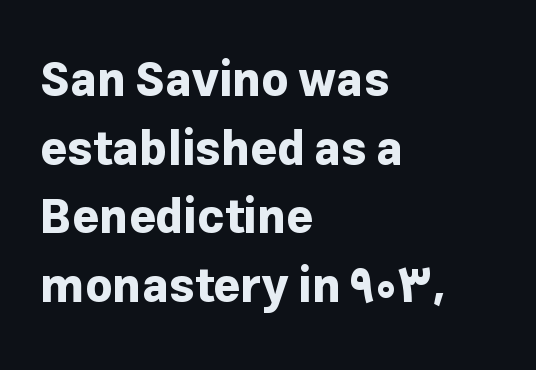
Q: Is the text bold? A: Yes.
Q: Is the text italic (slanted)? A: No, it is upright.
Q: Is the typeface a serif or a sans-serif typeface? A: Sans-serif.
Q: Is the text underlined? A: No.
Q: How is the paragraph aligned? A: Left-aligned.
Q: Is the spacing between letters normal or unusually wide? A: Normal.
Q: Is the spacing between lines tight, normal or loose? A: Normal.
Q: Width (condensed, normal, or wide)? A: Normal.
Q: Stroke contrast? A: Low.
Q: x-height? A: Medium.
Q: Monospaced? A: No.
